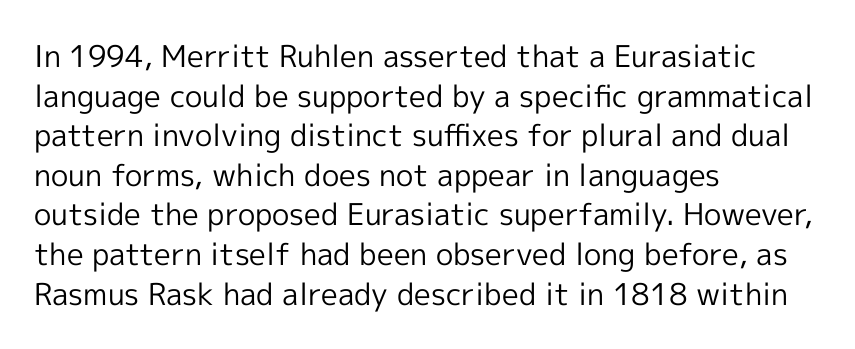
The image shows 30 px regular-weight sans-serif type, upright; set left-aligned, normal line spacing (1.32x), normal letter spacing, not underlined; a medium x-height.
